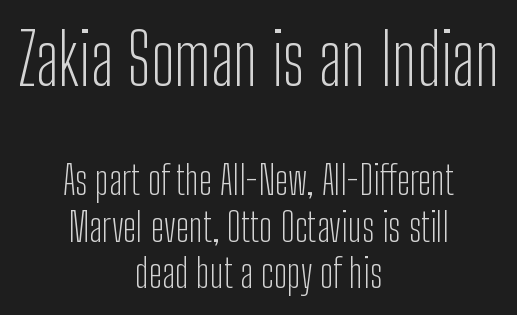
The image shows 70 px light, condensed sans-serif type, upright; set centered, line spacing 1.17x, normal letter spacing, not underlined; the first (top) block is 1.75x larger; low stroke contrast and a medium x-height.
